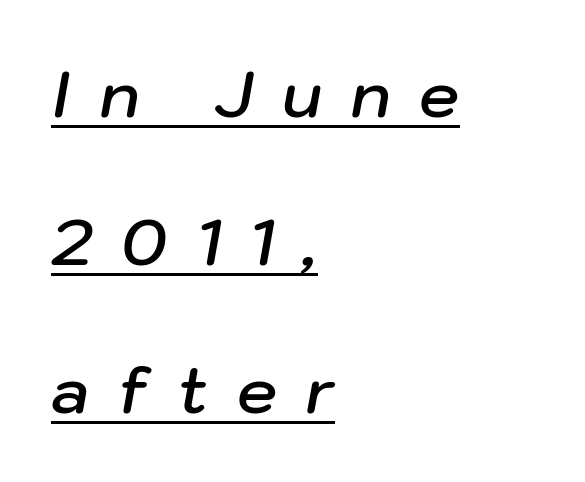
Short note: letters widely spaced. Notice how the passage keeps a crisp vertical edge on the left only. A typesetter would call this proportional, since set widths differ per character. These lines were composed using italics.
